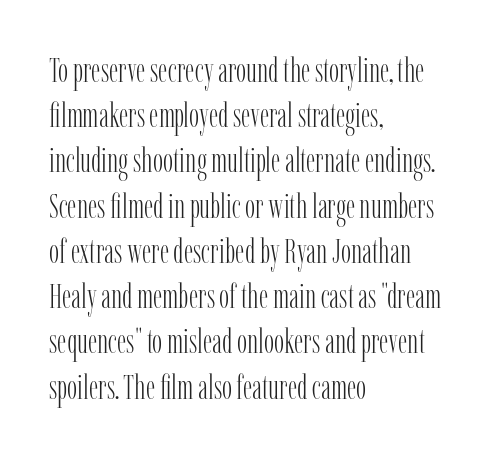
What's the leading like? Ordinary, nothing unusual. These lines are rendered in a variable-pitch font. The passage is arranged the way most books set body copy — flush left. The weight tops out at a normal text grade. Bare-footed words on every line. The passage shown has conventional tracking throughout.
